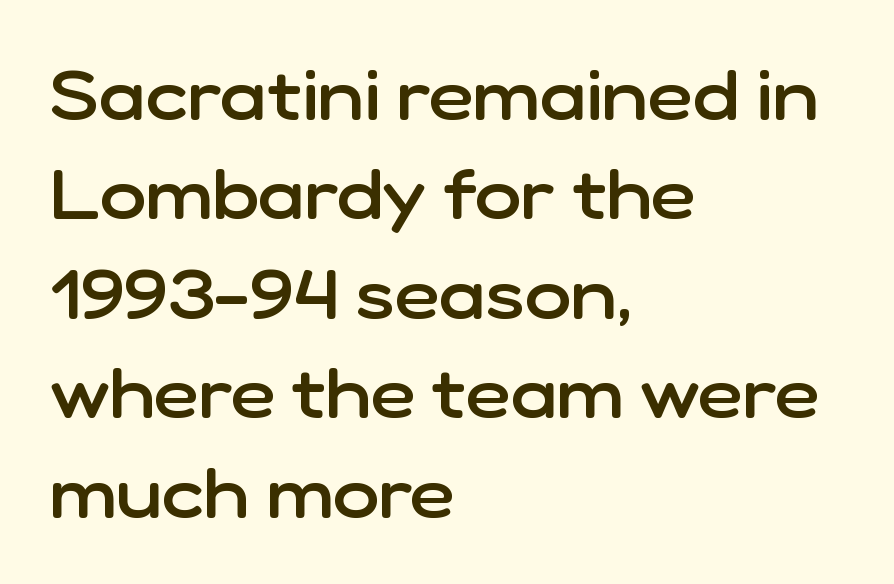
{"serif": "no", "italic": "no", "bold": "semi", "weight": "semibold", "width": "normal", "stroke_contrast": "low", "x_height": "medium", "monospaced": "no", "underline": "no", "align": "left", "line_spacing": "normal", "line_spacing_ratio": 1.42, "letter_spacing": "normal", "letter_spacing_em": 0.0, "glyph_px": 70}
